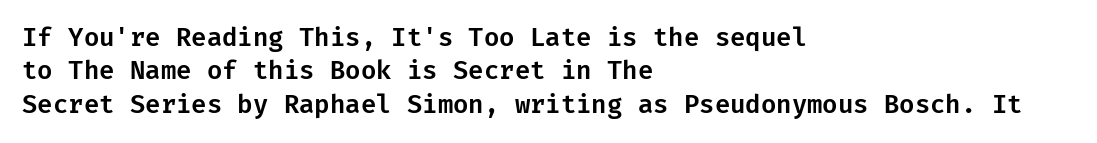
{"italic": "no", "underline": "no", "align": "left", "line_spacing": "normal", "line_spacing_ratio": 1.34, "letter_spacing": "normal", "letter_spacing_em": 0.0, "glyph_px": 25}
